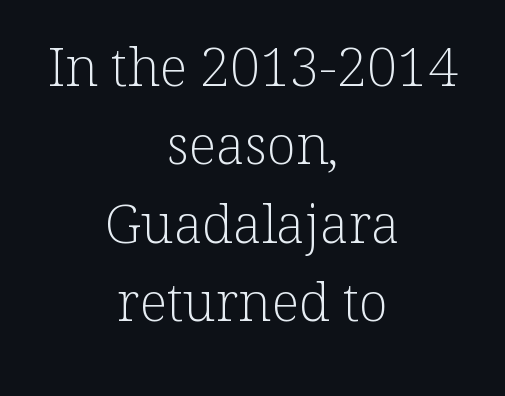
{"serif": "yes", "italic": "no", "bold": "no", "weight": "light", "width": "normal", "stroke_contrast": "low", "x_height": "medium", "monospaced": "no", "underline": "no", "align": "center", "line_spacing": "normal", "line_spacing_ratio": 1.45, "letter_spacing": "normal", "letter_spacing_em": 0.0, "glyph_px": 54}
